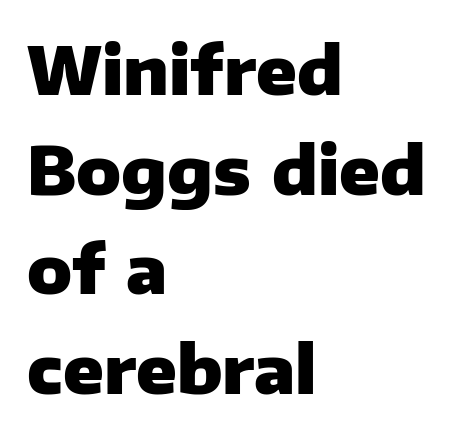
Descender tails drop into unmarked territory. Think of a printed novel: that variable character pitch is what you see here. Honestly, the row spacing looks completely unremarkable. On the weight axis this lands at bold, roughly 700. In CSS terms this would be text-align: left.
